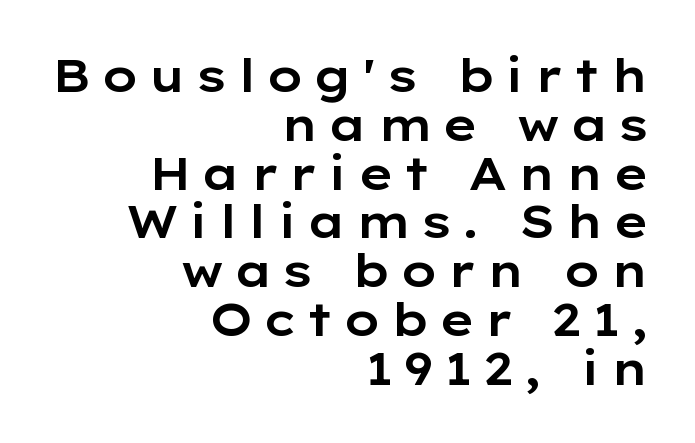
Type style note: lacks serifs. The rendering uses natural spacing where letterforms have individual widths. Line spacing here is tight. Notice how the passage keeps a crisp vertical edge on the right only. Characters remain perfectly vertical along every line.
